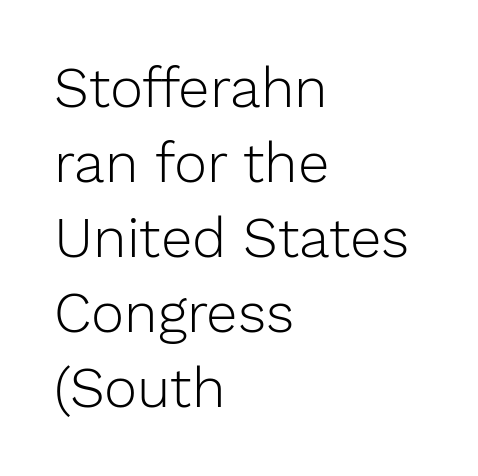
The image shows 56 px light sans-serif type, upright; set left-aligned, normal line spacing (1.34x), normal letter spacing, not underlined; low stroke contrast and a medium x-height.
